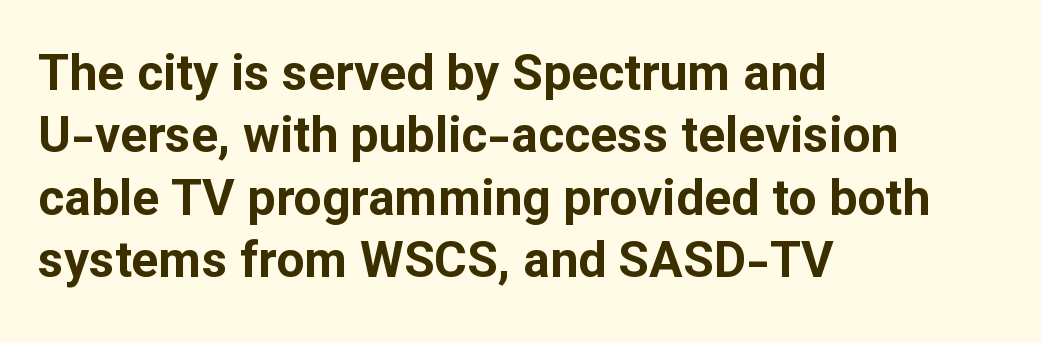
Is there much room between lines? A standard amount, neither cramped nor airy. Each line starts at the same left margin while the right side varies. Students, this is bold: see how much ink each stroke carries. Words float on clear page, feet unadorned. The face used here is proportionally spaced, like ordinary book or web type.
